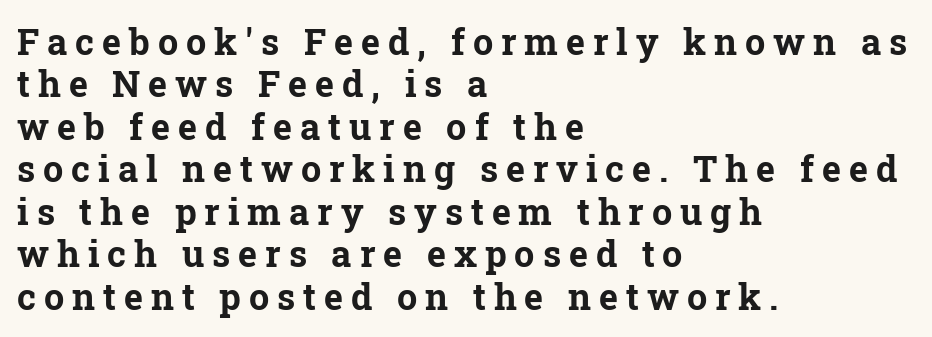
Q: Is the text bold? A: Yes.
Q: Is the text italic (slanted)? A: No, it is upright.
Q: Is the typeface a serif or a sans-serif typeface? A: Serif.
Q: Is the text underlined? A: No.
Q: How is the paragraph aligned? A: Left-aligned.
Q: Is the spacing between letters normal or unusually wide? A: Unusually wide.
Q: Width (condensed, normal, or wide)? A: Normal.
Q: Stroke contrast? A: Low.
Q: x-height? A: Medium.
Q: Monospaced? A: No.
